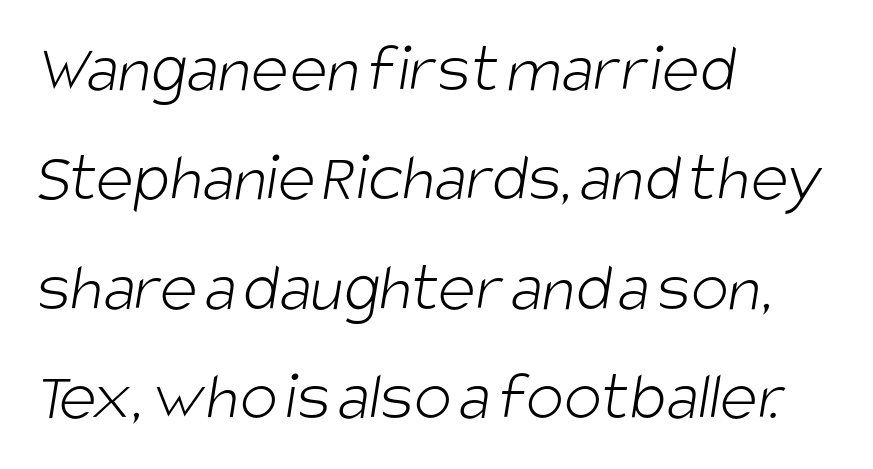
Q: Is the text bold? A: No.
Q: Is the typeface a serif or a sans-serif typeface? A: Sans-serif.
Q: Is the text underlined? A: No.
Q: How is the paragraph aligned? A: Left-aligned.
Q: Is the spacing between letters normal or unusually wide? A: Normal.
Q: Is the spacing between lines tight, normal or loose? A: Normal.
Q: Width (condensed, normal, or wide)? A: Condensed.
Q: Stroke contrast? A: Low.
Q: x-height? A: Large.
Q: Monospaced? A: No.
